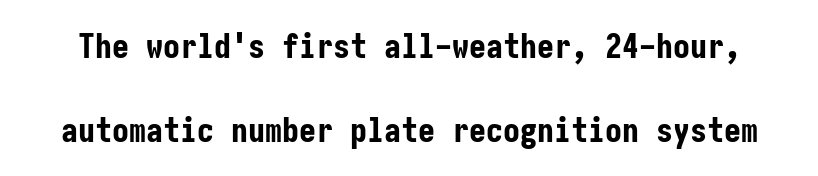
The image shows 34 px bold, condensed sans-serif type, upright; set loose line spacing (2.46x), normal letter spacing, not underlined; low stroke contrast and a medium x-height.
